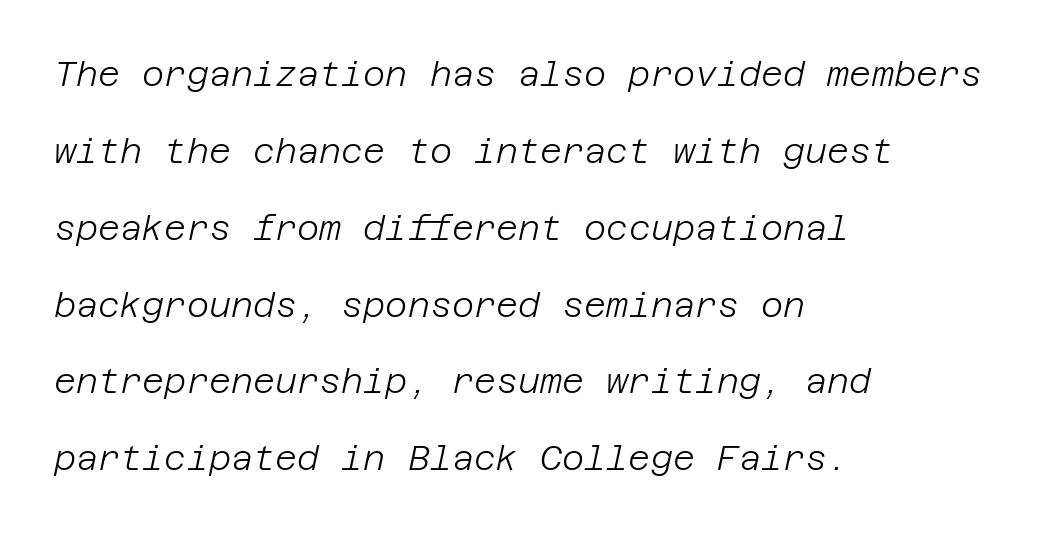
Q: Is the text bold? A: No.
Q: Is the text italic (slanted)? A: Yes, it leans right by about 12 degrees.
Q: Is the text underlined? A: No.
Q: How is the paragraph aligned? A: Left-aligned.
Q: Is the spacing between letters normal or unusually wide? A: Normal.
Q: Is the spacing between lines tight, normal or loose? A: Loose.
Q: Width (condensed, normal, or wide)? A: Normal.
Q: Stroke contrast? A: Low.
Q: x-height? A: Large.
